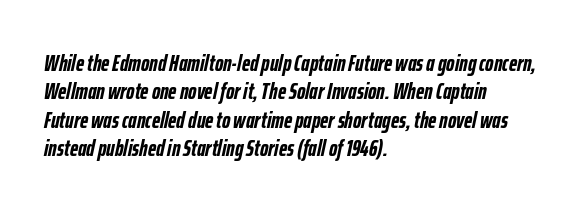
Q: Is the text bold? A: Yes.
Q: Is the text italic (slanted)? A: Yes, it leans right by about 12 degrees.
Q: Is the text underlined? A: No.
Q: How is the paragraph aligned? A: Left-aligned.
Q: Is the spacing between letters normal or unusually wide? A: Normal.
